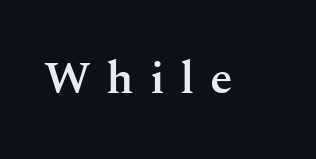
Q: Is the text bold? A: Semi-bold.
Q: Is the text italic (slanted)? A: No, it is upright.
Q: Is the typeface a serif or a sans-serif typeface? A: Serif.
Q: Is the text underlined? A: No.
Q: Is the spacing between letters normal or unusually wide? A: Unusually wide.
Q: Width (condensed, normal, or wide)? A: Normal.
Q: Stroke contrast? A: Medium.
Q: x-height? A: Medium.
Q: Monospaced? A: No.
